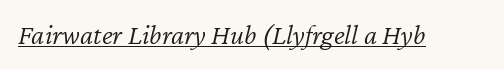
The image shows 29 px light type, italic (leaning right); set normal letter spacing, underlined; low stroke contrast and a medium x-height.
